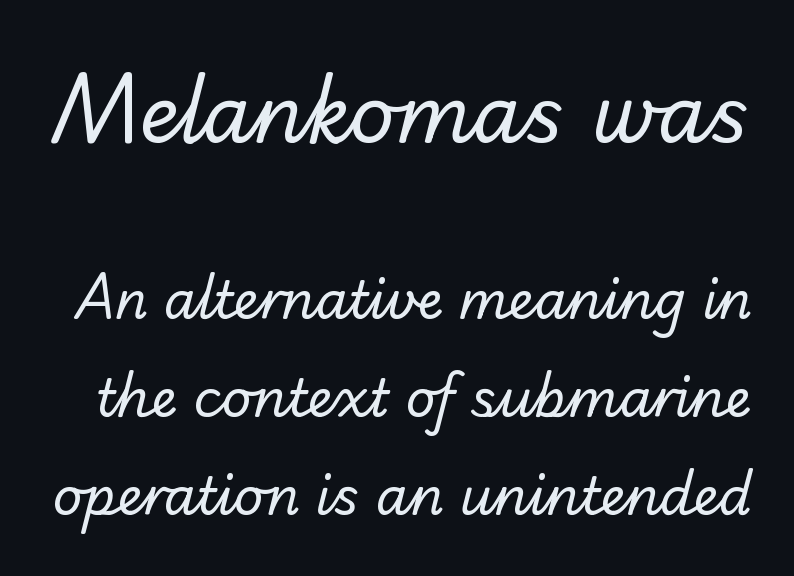
The letters sit at their default tracking, neither squeezed nor spread. The font is comparable to plain body text, perhaps lighter. These lines are rendered in a variable-pitch font. Descenders hang freely into open space. Nothing sits at the stroke ends, so this counts as sans-serif. Top chunk: large. Bottom chunk: small.
